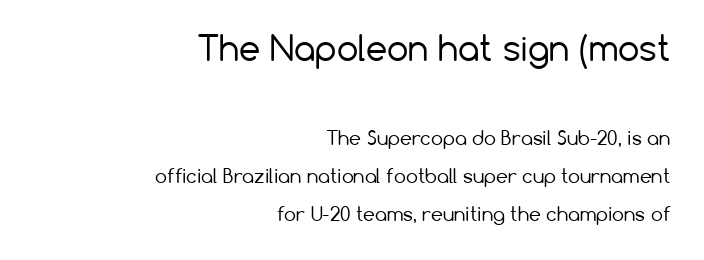
Q: Is the text bold? A: No.
Q: Is the text italic (slanted)? A: No, it is upright.
Q: Is the typeface a serif or a sans-serif typeface? A: Sans-serif.
Q: Is the text underlined? A: No.
Q: How is the paragraph aligned? A: Right-aligned.
Q: Is the spacing between letters normal or unusually wide? A: Normal.
Q: Is the spacing between lines tight, normal or loose? A: Loose.
Q: Which block of text is set in a larger size, the first (top) or the second (bottom)? A: The first (top) one.
Q: Width (condensed, normal, or wide)? A: Normal.
Q: Stroke contrast? A: Low.
Q: x-height? A: Medium.
Q: Monospaced? A: No.
